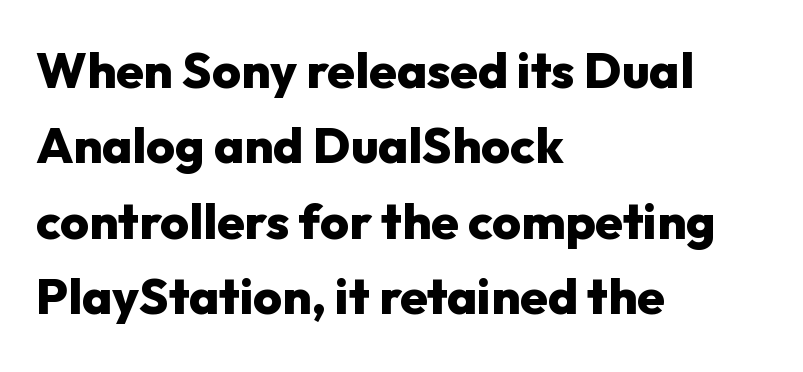
Q: Is the text bold? A: Yes.
Q: Is the text italic (slanted)? A: No, it is upright.
Q: Is the typeface a serif or a sans-serif typeface? A: Sans-serif.
Q: Is the text underlined? A: No.
Q: How is the paragraph aligned? A: Left-aligned.
Q: Is the spacing between letters normal or unusually wide? A: Normal.
Q: Is the spacing between lines tight, normal or loose? A: Normal.
Q: Width (condensed, normal, or wide)? A: Normal.
Q: Stroke contrast? A: Low.
Q: x-height? A: Medium.
Q: Monospaced? A: No.
